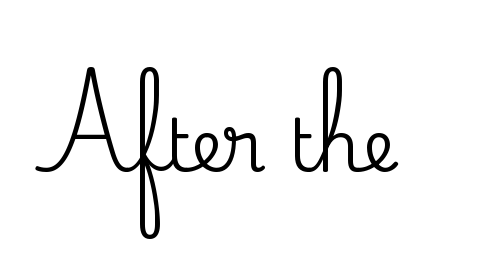
Q: Is the text italic (slanted)? A: No, it is upright.
Q: Is the typeface a serif or a sans-serif typeface? A: Serif.
Q: Is the text underlined? A: No.
Q: Is the spacing between letters normal or unusually wide? A: Normal.
Q: Width (condensed, normal, or wide)? A: Normal.
Q: Stroke contrast? A: Medium.
Q: x-height? A: Small.
Q: Monospaced? A: No.
